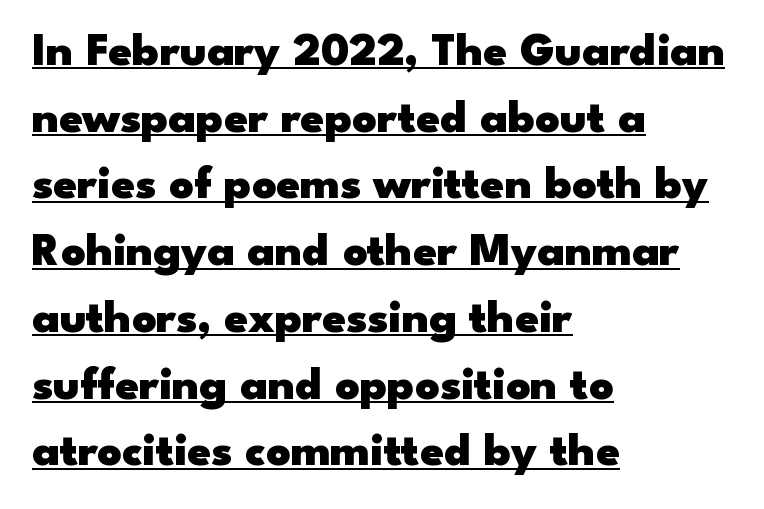
{"serif": "no", "italic": "no", "bold": "yes", "weight": "heavy", "width": "wide", "stroke_contrast": "low", "x_height": "small", "monospaced": "no", "underline": "yes", "align": "left", "line_spacing": "normal", "line_spacing_ratio": 1.42, "letter_spacing": "normal", "letter_spacing_em": 0.0, "glyph_px": 47}
